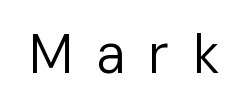
Q: Is the text bold? A: No.
Q: Is the text italic (slanted)? A: No, it is upright.
Q: Is the typeface a serif or a sans-serif typeface? A: Sans-serif.
Q: Is the text underlined? A: No.
Q: Is the spacing between letters normal or unusually wide? A: Unusually wide.
Q: Width (condensed, normal, or wide)? A: Normal.
Q: Stroke contrast? A: Low.
Q: x-height? A: Medium.
Q: Monospaced? A: No.
